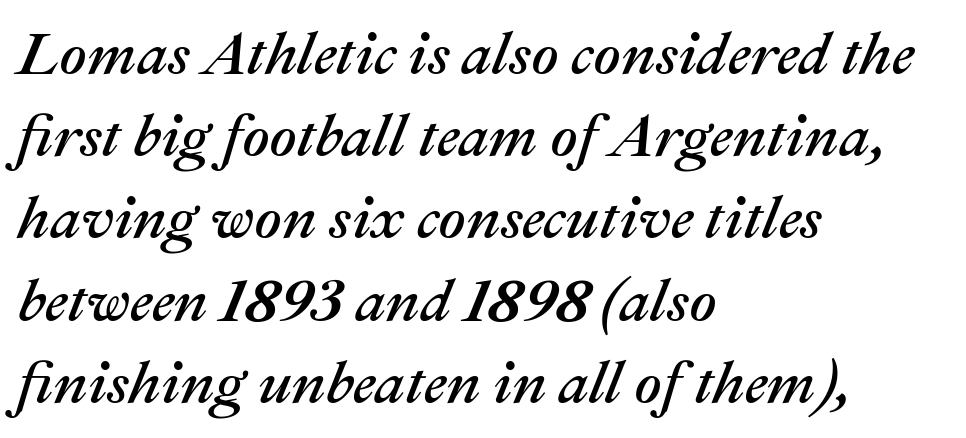
Q: Is the text italic (slanted)? A: Yes, it leans right by about 22 degrees.
Q: Is the text underlined? A: No.
Q: How is the paragraph aligned? A: Left-aligned.
Q: Is the spacing between letters normal or unusually wide? A: Normal.
Q: Is the spacing between lines tight, normal or loose? A: Normal.
Q: Width (condensed, normal, or wide)? A: Normal.
Q: Stroke contrast? A: Medium.
Q: x-height? A: Medium.
Q: Monospaced? A: No.
